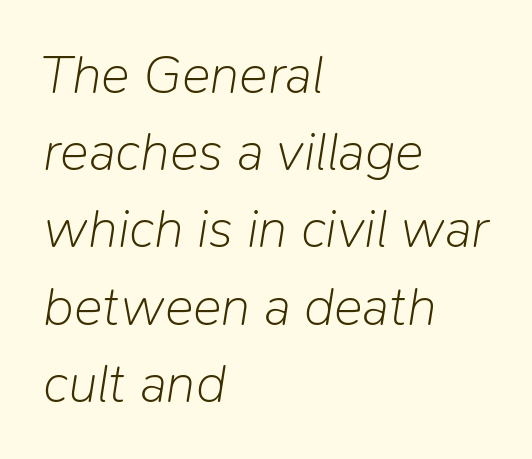
The image shows 54 px light type, italic (leaning right); set left-aligned, normal line spacing (1.43x), normal letter spacing, not underlined; low stroke contrast and a medium x-height.
